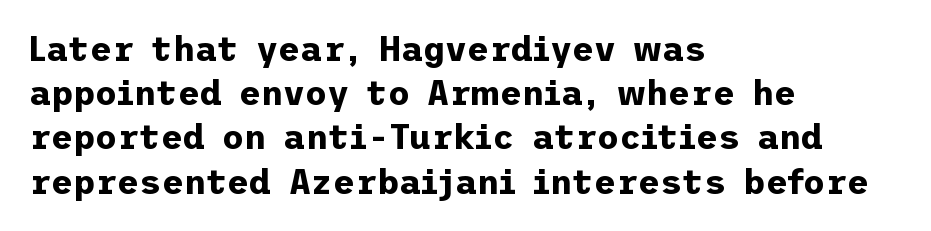
The image shows 34 px bold sans-serif type, upright; set left-aligned, normal line spacing (1.3x), normal letter spacing, not underlined; low stroke contrast and a medium x-height.
